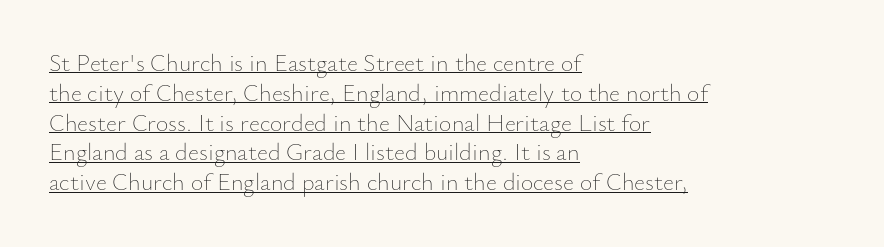
The image shows 24 px text type, upright; set left-aligned, line spacing 1.24x, normal letter spacing, underlined.
